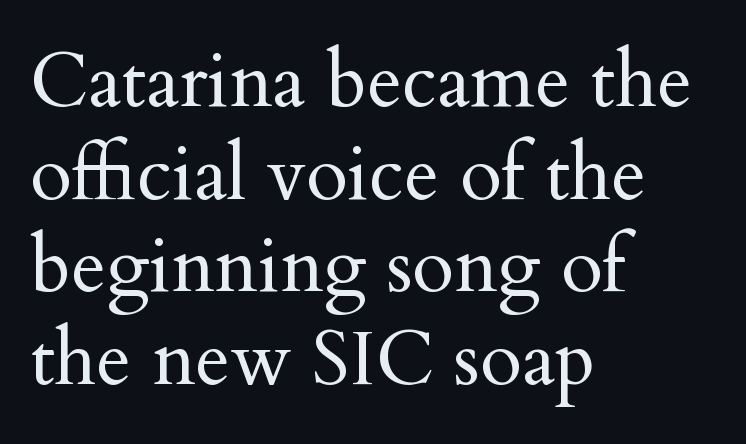
{"serif": "yes", "italic": "no", "bold": "no", "weight": "regular", "width": "normal", "stroke_contrast": "medium", "x_height": "small", "monospaced": "no", "underline": "no", "align": "left", "line_spacing_ratio": 1.22, "letter_spacing": "normal", "letter_spacing_em": 0.0, "glyph_px": 76}
